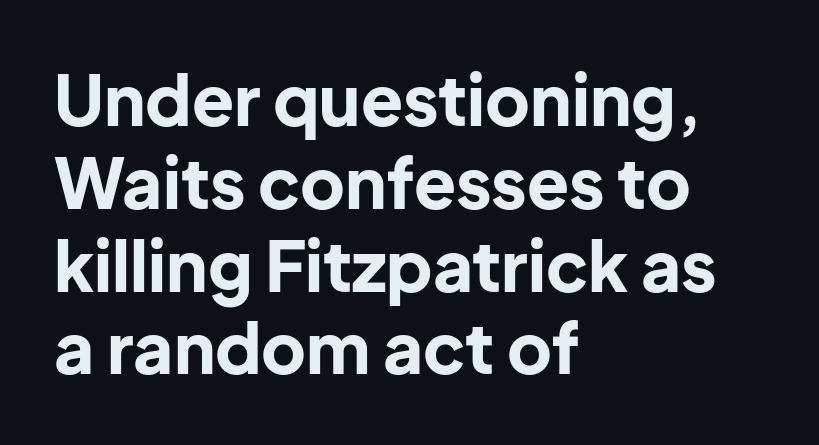
Q: Is the text bold? A: Yes.
Q: Is the text italic (slanted)? A: No, it is upright.
Q: Is the typeface a serif or a sans-serif typeface? A: Sans-serif.
Q: Is the text underlined? A: No.
Q: How is the paragraph aligned? A: Left-aligned.
Q: Is the spacing between letters normal or unusually wide? A: Normal.
Q: Width (condensed, normal, or wide)? A: Normal.
Q: Stroke contrast? A: Low.
Q: x-height? A: Medium.
Q: Monospaced? A: No.
